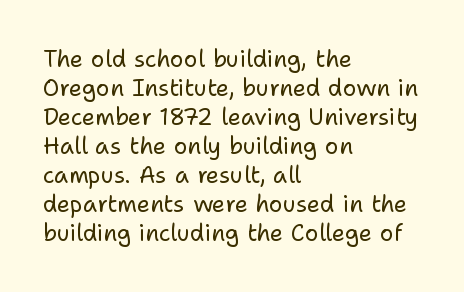
A typesetter would call this zero additional tracking. If you drew a line through each stem, it would be perfectly vertical. This block has exactly the height ordinary leading produces. Teacher's note: observe the even left margin — that is flush-left alignment. The area under the type is left untouched. This is not heavy type; no bold has been used.
